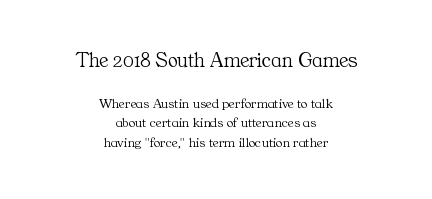
The paragraph shown floats in the horizontal middle. One glance says typical: line gaps are just what's usual. A typesetter would call this zero additional tracking. Ascenders rise straight up at ninety degrees. Stroke mass is kept to a normal reading level or below.
